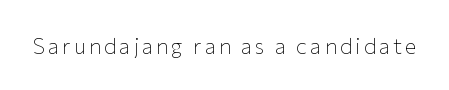
The image shows 22 px text type, upright; set not underlined.
